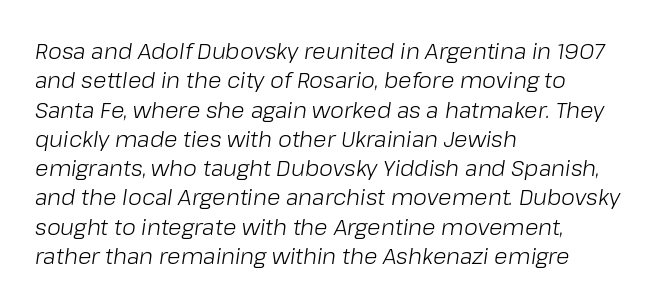
The image shows 22 px text type, italic (leaning right); set left-aligned, normal line spacing (1.33x), normal letter spacing, not underlined.
